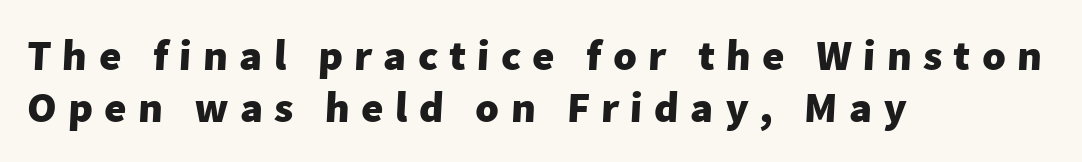
The image shows 43 px heavy sans-serif type; set left-aligned, line spacing 1.22x, unusually wide letter spacing (+0.26 em), not underlined; low stroke contrast and a medium x-height.
